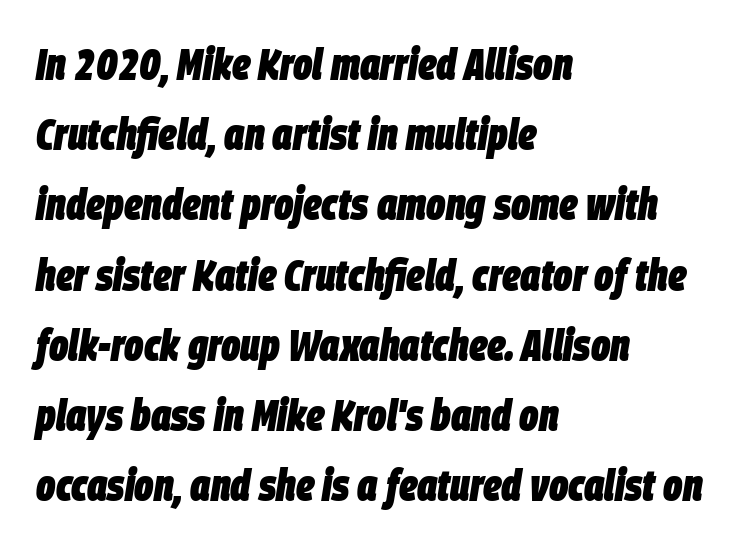
Q: Is the text bold? A: Yes.
Q: Is the text italic (slanted)? A: Yes, it leans right by about 9 degrees.
Q: Is the text underlined? A: No.
Q: How is the paragraph aligned? A: Left-aligned.
Q: Is the spacing between letters normal or unusually wide? A: Normal.
Q: Is the spacing between lines tight, normal or loose? A: Normal.
Q: Width (condensed, normal, or wide)? A: Condensed.
Q: Stroke contrast? A: Low.
Q: x-height? A: Large.
Q: Monospaced? A: No.
